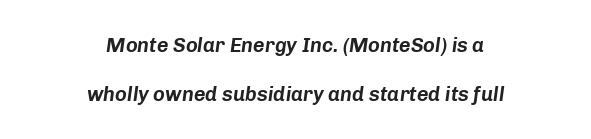
Q: Is the text italic (slanted)? A: Yes, it leans right by about 8 degrees.
Q: Is the text underlined? A: No.
Q: How is the paragraph aligned? A: Centered.
Q: Is the spacing between letters normal or unusually wide? A: Normal.
Q: Is the spacing between lines tight, normal or loose? A: Loose.
